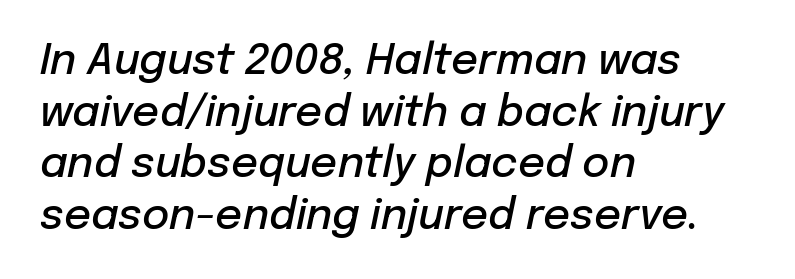
The image shows 42 px semibold type, italic (leaning right); set left-aligned, line spacing 1.23x, normal letter spacing, not underlined; low stroke contrast and a medium x-height.
